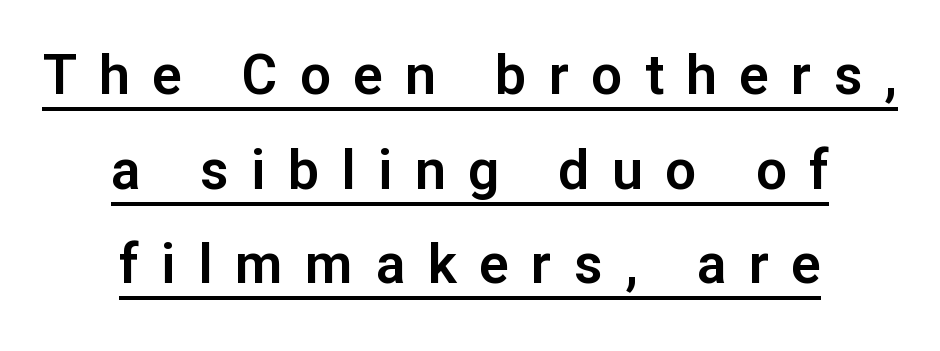
This is roman type, the default non-slanted kind. The horizontal fit of the characters is loose and conspicuously gappy. Nope, no serifs anywhere on these letters. One-word summary of the alignment: center. Notice how a bar underscores the lettering throughout.
